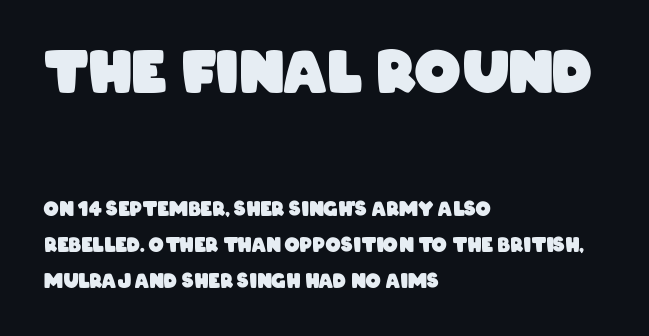
Q: Is the text bold? A: Yes.
Q: Is the typeface a serif or a sans-serif typeface? A: Sans-serif.
Q: Is the text underlined? A: No.
Q: How is the paragraph aligned? A: Left-aligned.
Q: Is the spacing between letters normal or unusually wide? A: Normal.
Q: Which block of text is set in a larger size, the first (top) or the second (bottom)? A: The first (top) one.
Q: Width (condensed, normal, or wide)? A: Condensed.
Q: Stroke contrast? A: Low.
Q: x-height? A: Large.
Q: Monospaced? A: No.
